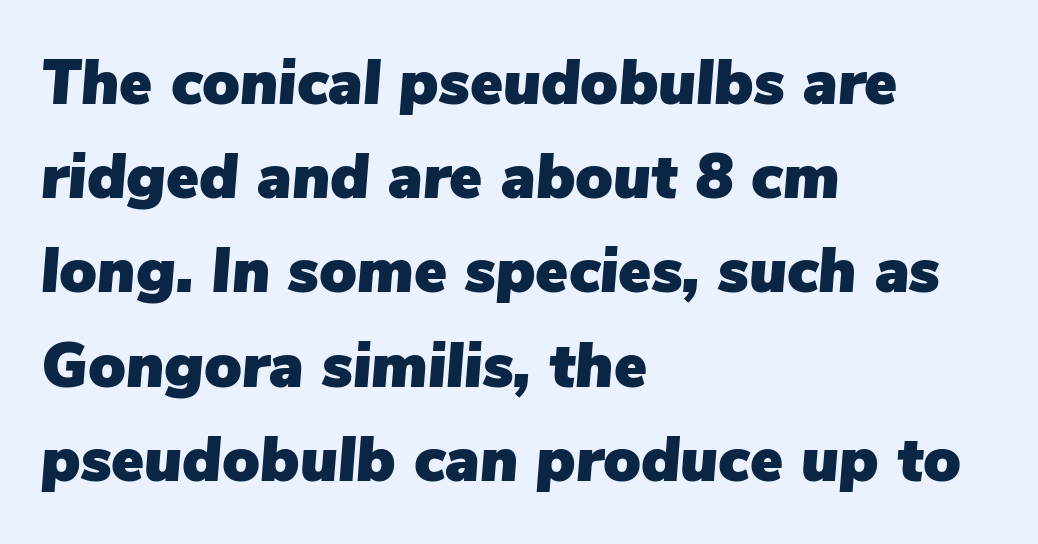
{"italic": "yes", "lean": "right", "slant_degrees": 5, "width": "normal", "stroke_contrast": "low", "x_height": "medium", "monospaced": "no", "underline": "no", "align": "left", "line_spacing": "normal", "line_spacing_ratio": 1.52, "letter_spacing": "normal", "letter_spacing_em": 0.0, "glyph_px": 62}
